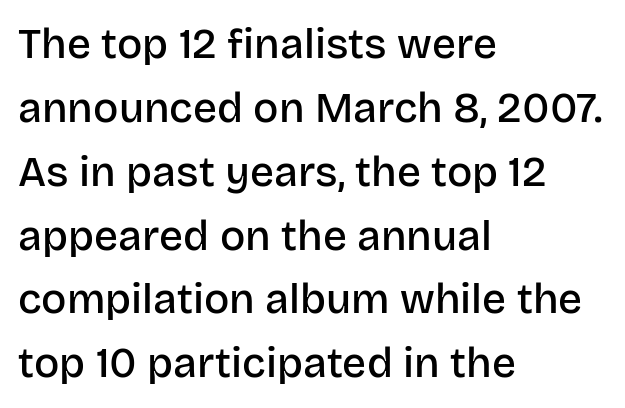
{"serif": "no", "italic": "no", "bold": "semi", "weight": "semibold", "width": "normal", "stroke_contrast": "low", "x_height": "large", "monospaced": "no", "underline": "no", "align": "left", "line_spacing": "normal", "line_spacing_ratio": 1.52, "letter_spacing": "normal", "letter_spacing_em": 0.0, "glyph_px": 42}
